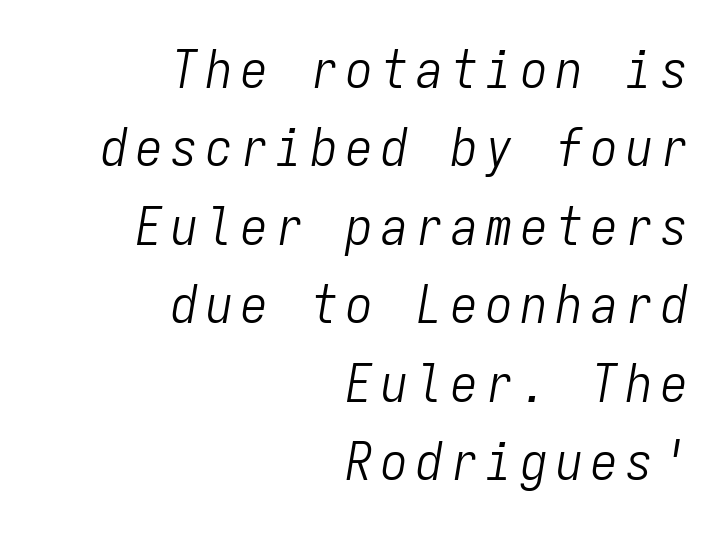
{"italic": "yes", "lean": "right", "slant_degrees": 9, "bold": "no", "weight": "light", "width": "condensed", "stroke_contrast": "low", "x_height": "medium", "monospaced": "yes", "underline": "no", "align": "right", "line_spacing": "normal", "line_spacing_ratio": 1.48, "glyph_px": 53}
